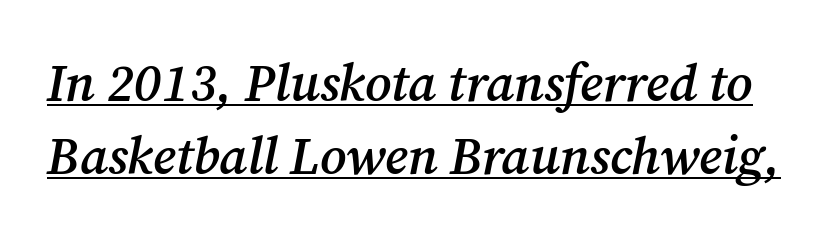
Q: Is the text bold? A: Semi-bold.
Q: Is the text italic (slanted)? A: Yes, it leans right by about 12 degrees.
Q: Is the typeface a serif or a sans-serif typeface? A: Serif.
Q: Is the text underlined? A: Yes.
Q: Is the spacing between letters normal or unusually wide? A: Normal.
Q: Is the spacing between lines tight, normal or loose? A: Normal.
Q: Width (condensed, normal, or wide)? A: Normal.
Q: Stroke contrast? A: Medium.
Q: x-height? A: Medium.
Q: Monospaced? A: No.
